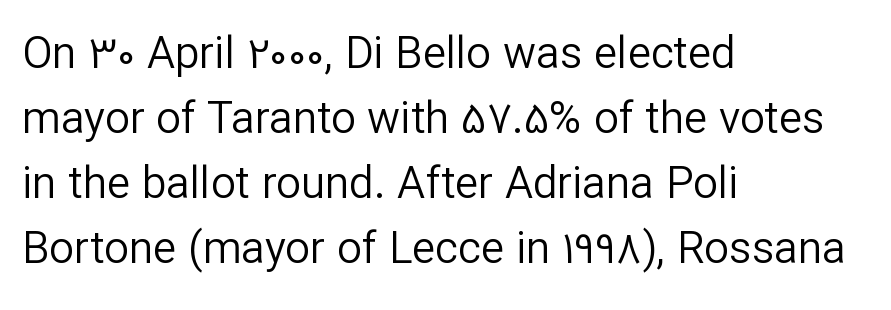
The image shows 44 px regular-weight sans-serif type, upright; set left-aligned, normal line spacing (1.48x), normal letter spacing, not underlined; low stroke contrast and a medium x-height.
